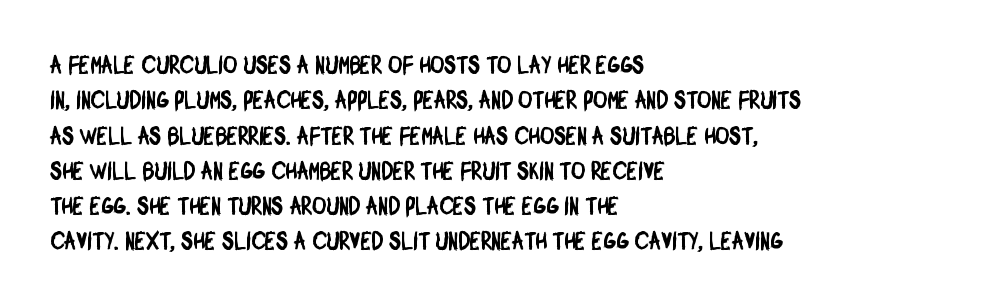
{"underline": "no", "align": "left", "line_spacing": "normal", "line_spacing_ratio": 1.47, "letter_spacing": "normal", "letter_spacing_em": 0.0, "glyph_px": 24}
